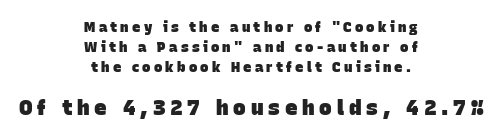
The image shows 21 px bold type; set centered, normal line spacing (1.43x), unusually wide letter spacing (+0.23 em), not underlined; the second (bottom) block is 1.5x larger.
